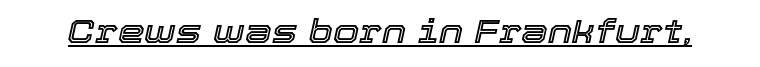
{"italic": "yes", "lean": "right", "slant_degrees": 12, "width": "normal", "x_height": "medium", "monospaced": "no", "underline": "yes", "letter_spacing": "normal", "letter_spacing_em": 0.0, "glyph_px": 34}
